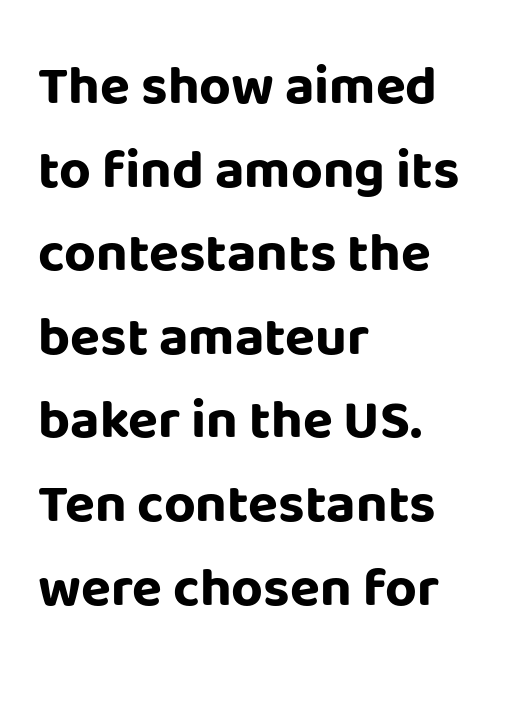
Q: Is the text bold? A: Yes.
Q: Is the text italic (slanted)? A: No, it is upright.
Q: Is the typeface a serif or a sans-serif typeface? A: Sans-serif.
Q: Is the text underlined? A: No.
Q: How is the paragraph aligned? A: Left-aligned.
Q: Is the spacing between letters normal or unusually wide? A: Normal.
Q: Is the spacing between lines tight, normal or loose? A: Normal.
Q: Width (condensed, normal, or wide)? A: Normal.
Q: Stroke contrast? A: Low.
Q: x-height? A: Large.
Q: Monospaced? A: No.
